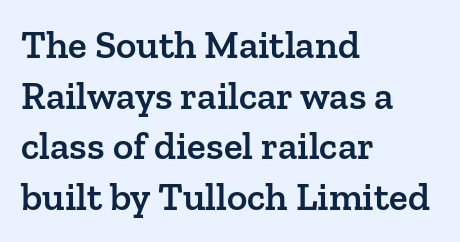
Q: Is the text bold? A: Semi-bold.
Q: Is the text italic (slanted)? A: No, it is upright.
Q: Is the typeface a serif or a sans-serif typeface? A: Serif.
Q: Is the text underlined? A: No.
Q: How is the paragraph aligned? A: Left-aligned.
Q: Is the spacing between letters normal or unusually wide? A: Normal.
Q: Is the spacing between lines tight, normal or loose? A: Normal.
Q: Width (condensed, normal, or wide)? A: Normal.
Q: Stroke contrast? A: Low.
Q: x-height? A: Medium.
Q: Monospaced? A: No.
